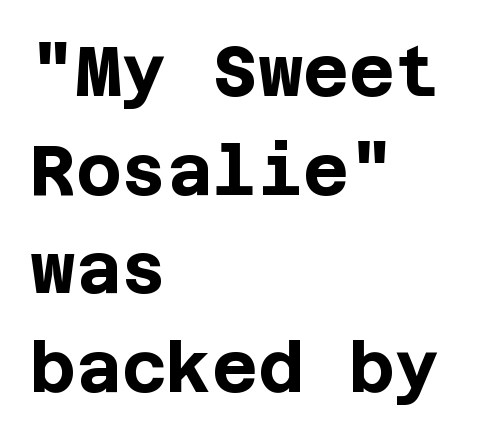
{"serif": "no", "italic": "no", "bold": "yes", "weight": "bold", "width": "normal", "stroke_contrast": "low", "x_height": "large", "underline": "no", "align": "left", "line_spacing": "normal", "line_spacing_ratio": 1.41, "letter_spacing": "normal", "letter_spacing_em": 0.0, "glyph_px": 70}
